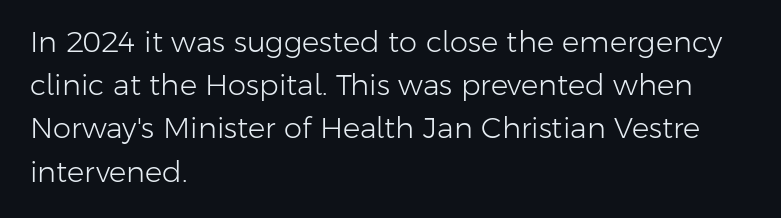
Q: Is the text bold? A: No.
Q: Is the text italic (slanted)? A: No, it is upright.
Q: Is the typeface a serif or a sans-serif typeface? A: Sans-serif.
Q: Is the text underlined? A: No.
Q: How is the paragraph aligned? A: Left-aligned.
Q: Is the spacing between letters normal or unusually wide? A: Normal.
Q: Is the spacing between lines tight, normal or loose? A: Normal.
Q: Width (condensed, normal, or wide)? A: Normal.
Q: Stroke contrast? A: Low.
Q: x-height? A: Medium.
Q: Monospaced? A: No.
